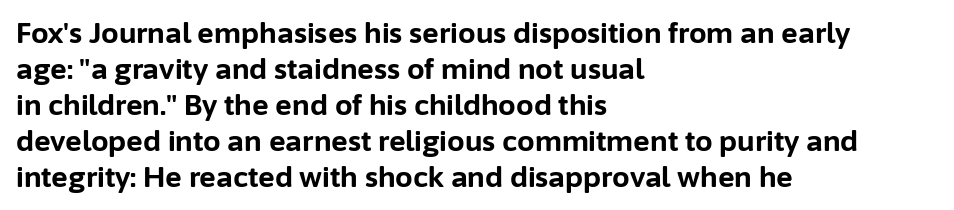
{"serif": "no", "italic": "no", "bold": "yes", "weight": "bold", "width": "normal", "stroke_contrast": "low", "x_height": "medium", "monospaced": "no", "underline": "no", "align": "left", "line_spacing": "normal", "line_spacing_ratio": 1.29, "letter_spacing": "normal", "letter_spacing_em": 0.0, "glyph_px": 28}
